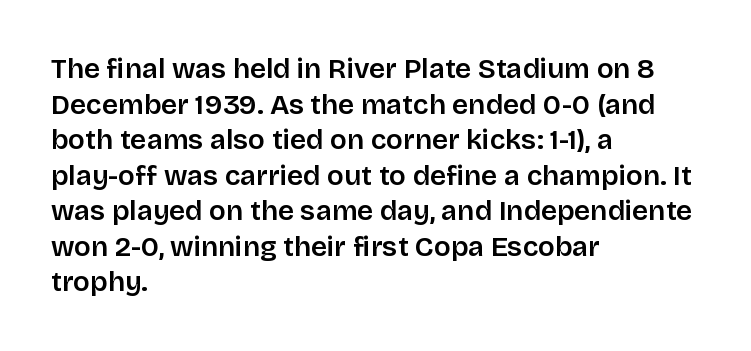
Tall strokes in this sample are plumb rather than angled. This rendering employs a face without finishing strokes, i.e., a sans-serif. Each letter keeps its own natural width here, so spacing adapts to shape. In CSS terms this would be text-align: left. Leading matches the norm, producing a regular column. Look at the tracking — it's just the regular setting, nothing added.
